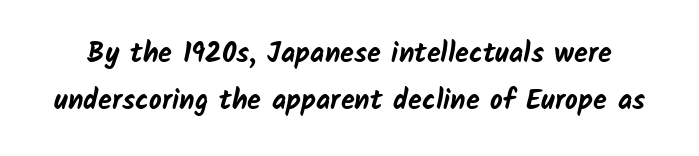
Q: Is the text bold? A: Yes.
Q: Is the typeface a serif or a sans-serif typeface? A: Sans-serif.
Q: Is the text underlined? A: No.
Q: Is the spacing between letters normal or unusually wide? A: Normal.
Q: Is the spacing between lines tight, normal or loose? A: Normal.
Q: Width (condensed, normal, or wide)? A: Normal.
Q: Stroke contrast? A: Low.
Q: x-height? A: Medium.
Q: Monospaced? A: No.
